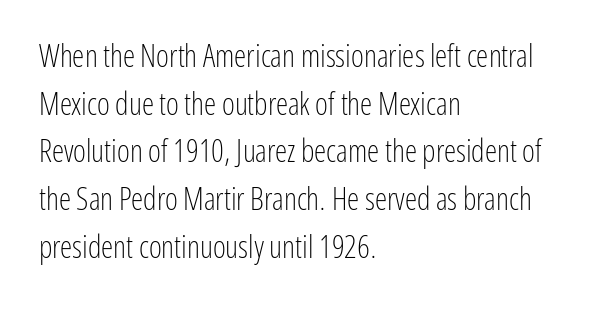
The image shows 31 px light, condensed sans-serif type, upright; set left-aligned, normal line spacing (1.54x), normal letter spacing, not underlined; low stroke contrast and a medium x-height.
